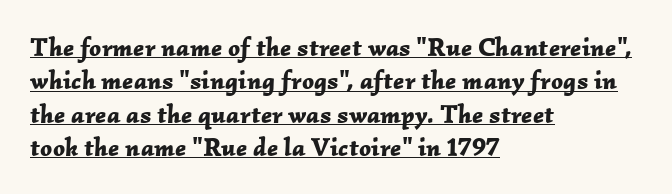
{"italic": "yes", "lean": "right", "slant_degrees": 2, "bold": "yes", "underline": "yes", "align": "left", "line_spacing": "normal", "line_spacing_ratio": 1.28, "letter_spacing": "normal", "letter_spacing_em": 0.0, "glyph_px": 26}
